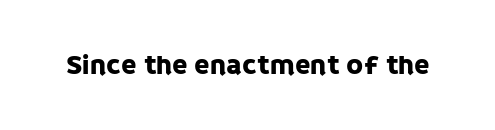
The image shows 28 px sans-serif type, upright; set normal letter spacing, not underlined; low stroke contrast and a large x-height.
